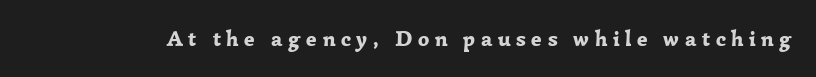
The image shows 22 px bold type, upright; set unusually wide letter spacing (+0.25 em), not underlined.
